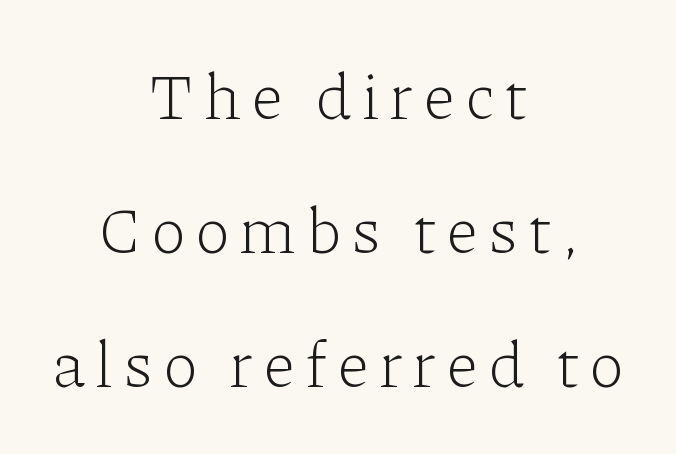
{"serif": "yes", "italic": "no", "bold": "no", "weight": "light", "width": "normal", "stroke_contrast": "low", "x_height": "medium", "monospaced": "no", "underline": "no", "align": "center", "line_spacing": "loose", "line_spacing_ratio": 2.06, "glyph_px": 65}
